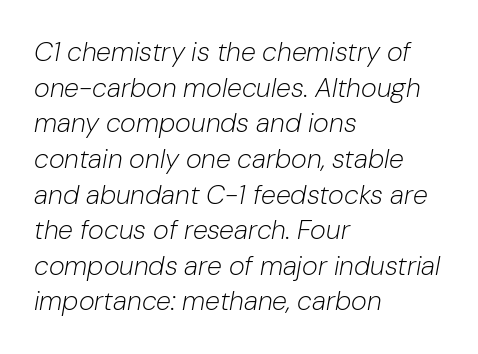
{"italic": "yes", "lean": "right", "slant_degrees": 10, "bold": "no", "underline": "no", "align": "left", "line_spacing": "normal", "line_spacing_ratio": 1.32, "letter_spacing": "normal", "letter_spacing_em": 0.0, "glyph_px": 27}
